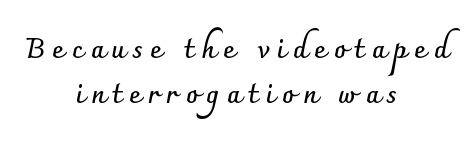
{"serif": "no", "bold": "yes", "weight": "semibold", "width": "normal", "stroke_contrast": "low", "x_height": "small", "monospaced": "no", "underline": "no", "align": "center", "line_spacing": "normal", "line_spacing_ratio": 1.62, "letter_spacing": "wide", "letter_spacing_em": 0.26, "glyph_px": 28}
